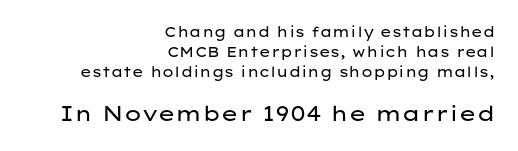
Q: Is the text bold? A: No.
Q: Is the text italic (slanted)? A: No, it is upright.
Q: Is the text underlined? A: No.
Q: How is the paragraph aligned? A: Right-aligned.
Q: Is the spacing between letters normal or unusually wide? A: Normal.
Q: Is the spacing between lines tight, normal or loose? A: Normal.
Q: Which block of text is set in a larger size, the first (top) or the second (bottom)? A: The second (bottom) one.
